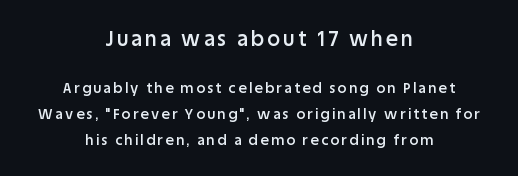
The image shows 20 px text type, upright; set centered, line spacing 1.85x, not underlined; the first (top) block is 1.43x larger.
